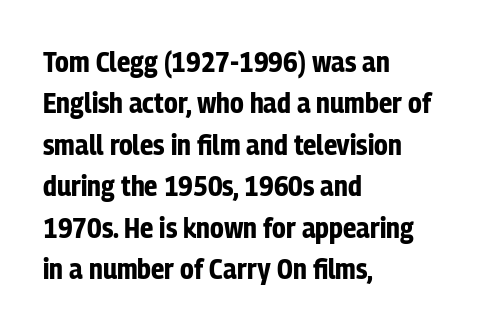
The rows are spaced the way most documents space them. Tracking value appears to be zero — textbook default spacing. No italicization has been applied; the sample stays upright. Each row of text sits above clean, open space.
